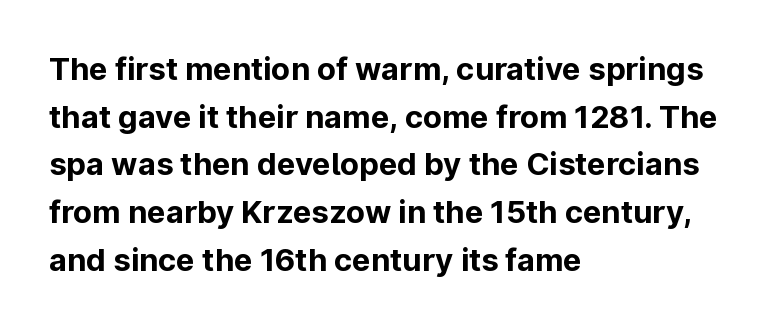
Q: Is the text bold? A: Yes.
Q: Is the text italic (slanted)? A: No, it is upright.
Q: Is the typeface a serif or a sans-serif typeface? A: Sans-serif.
Q: Is the text underlined? A: No.
Q: How is the paragraph aligned? A: Left-aligned.
Q: Is the spacing between letters normal or unusually wide? A: Normal.
Q: Is the spacing between lines tight, normal or loose? A: Normal.
Q: Width (condensed, normal, or wide)? A: Normal.
Q: Stroke contrast? A: Low.
Q: x-height? A: Medium.
Q: Monospaced? A: No.
